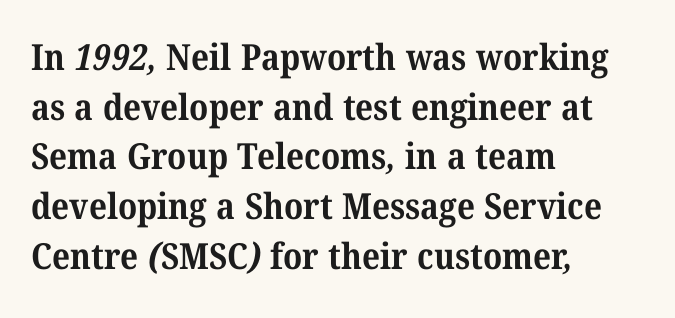
Q: Is the text bold? A: Yes.
Q: Is the typeface a serif or a sans-serif typeface? A: Serif.
Q: Is the text underlined? A: No.
Q: How is the paragraph aligned? A: Left-aligned.
Q: Is the spacing between letters normal or unusually wide? A: Normal.
Q: Is the spacing between lines tight, normal or loose? A: Normal.
Q: Width (condensed, normal, or wide)? A: Normal.
Q: Stroke contrast? A: Medium.
Q: x-height? A: Medium.
Q: Monospaced? A: No.
